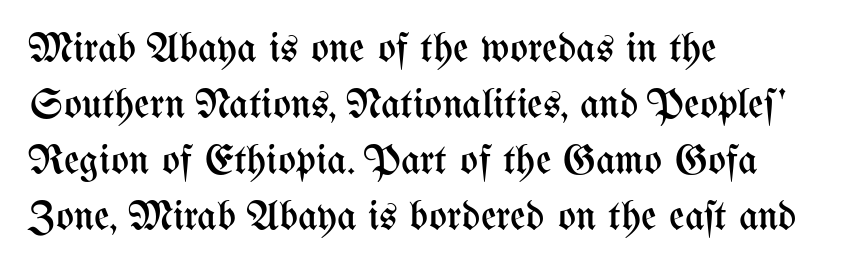
The type sits square on the baseline with zero lean. The rows are spaced the way most documents space them. Looks like regular typesetting: each glyph gets only the width it needs. Typeset ragged right — the left edge is the straight one. Standard letterfit; no display-style spreading of the glyphs.
